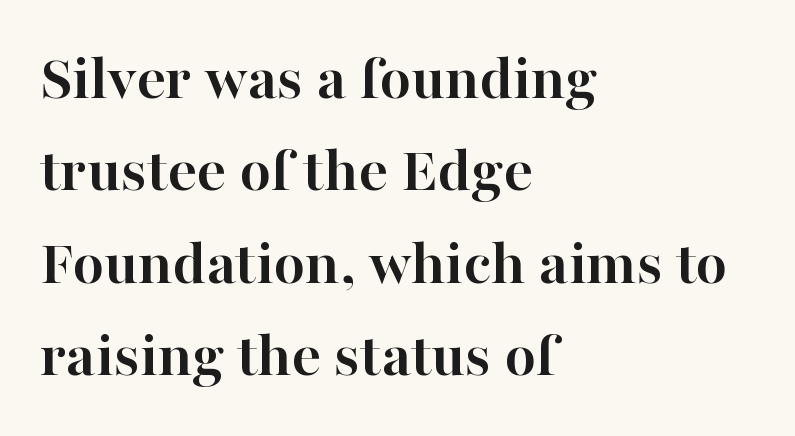
The space between consecutive lines is moderate. Glance below the letters and you will spot only blank space. Proportional: the letters do not fall into vertical columns. Horizontal alignment here is leftward, the default for most running prose.
